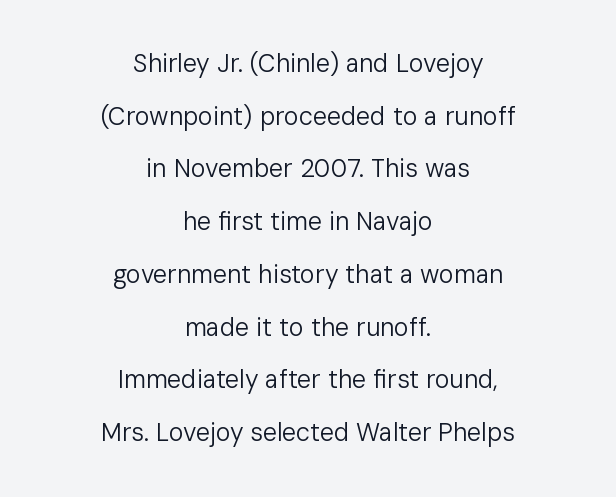
Typeset on center — no edge is straight. Descenders are the only things crossing below the line. Compared with typical paragraphs, the rows here are farther apart. The axis of the letterforms is exactly vertical. On a weight scale, this lands at 450 or below. Tracking value appears to be zero — textbook default spacing.
